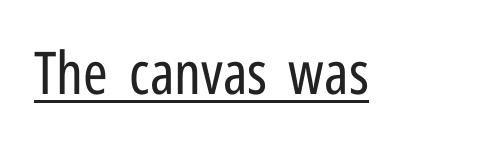
Look at the bottom of the vertical strokes: they stop flat, with no serifs. Here the glyphs are tracked normally, forming tight word shapes. No heavy texture on the line: the type isn't bold. Varying glyph widths throughout — classic text-font behaviour. The sample's only ornament is a line tracing under the words. This is roman type, the default non-slanted kind.
